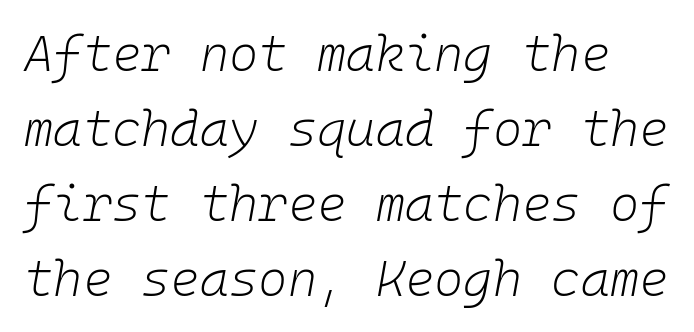
{"italic": "yes", "lean": "right", "slant_degrees": 10, "bold": "no", "weight": "light", "width": "normal", "stroke_contrast": "low", "x_height": "medium", "monospaced": "yes", "underline": "no", "line_spacing": "normal", "line_spacing_ratio": 1.5, "letter_spacing": "normal", "letter_spacing_em": 0.0, "glyph_px": 50}
